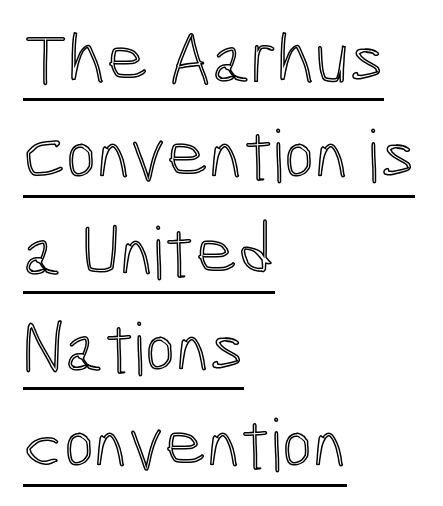
What's the leading like? Ordinary, nothing unusual. The passage shown has conventional tracking throughout. Do the characters align in a grid? No, the font is proportional. Underlining? Definitely there. Vertical strokes here are truly vertical. This sample is left-justified, so line endings fall wherever the words run out.
